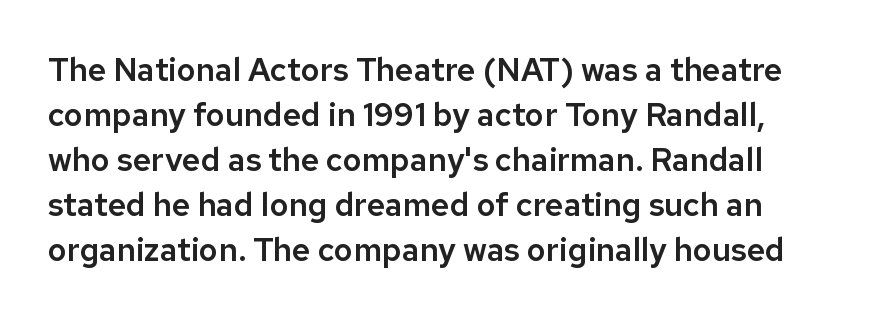
Letterform terminals end flat and unadorned throughout the passage. The line-height multiplier appears to be the usual default. Clear beneath every line of the passage. If you drew a line through each stem, it would be perfectly vertical. Honestly, the letter spacing is just normal — you wouldn't notice it.
